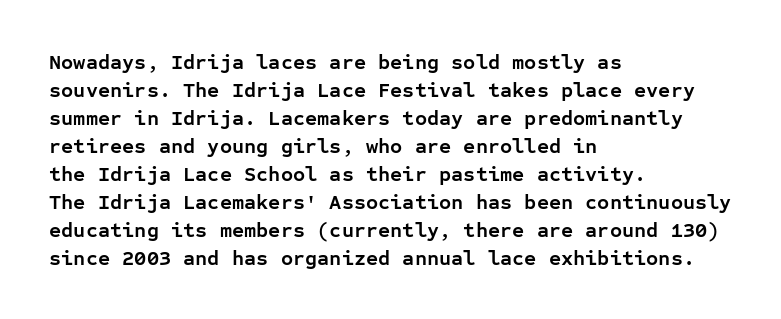
{"italic": "no", "bold": "yes", "underline": "no", "align": "left", "line_spacing": "normal", "line_spacing_ratio": 1.33, "letter_spacing": "normal", "letter_spacing_em": 0.0, "glyph_px": 21}
